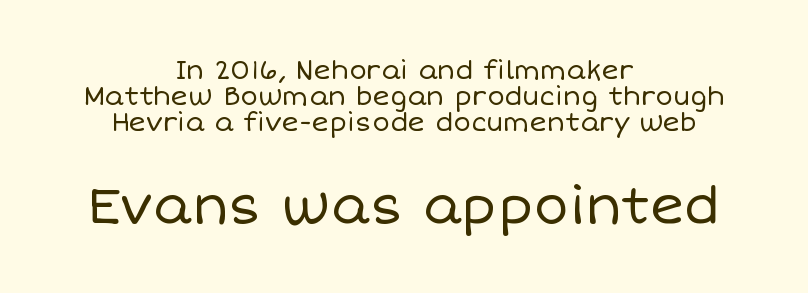
The image shows 52 px regular-weight type, upright; set centered, tight line spacing (1.0x), normal letter spacing, not underlined; the second (bottom) block is 2.0x larger; low stroke contrast and a large x-height.
